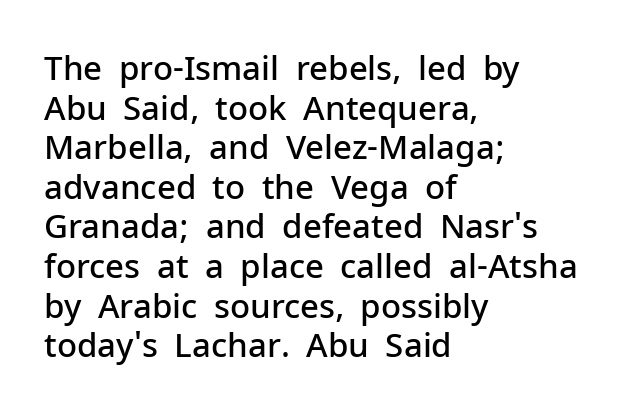
{"serif": "no", "italic": "no", "bold": "semi", "weight": "semibold", "width": "normal", "stroke_contrast": "low", "x_height": "medium", "monospaced": "no", "underline": "no", "align": "left", "line_spacing_ratio": 1.2, "letter_spacing": "normal", "letter_spacing_em": 0.0, "glyph_px": 33}
